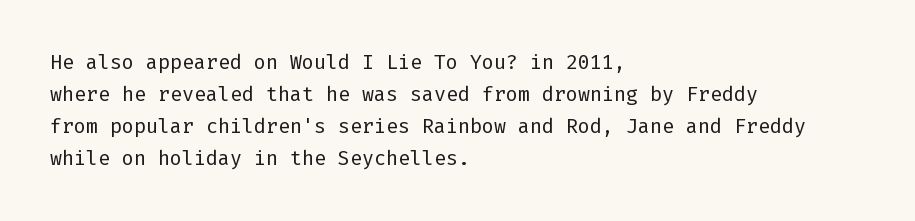
{"italic": "no", "bold": "no", "underline": "no", "align": "left", "line_spacing": "normal", "line_spacing_ratio": 1.6, "letter_spacing": "normal", "letter_spacing_em": 0.0, "glyph_px": 20}
